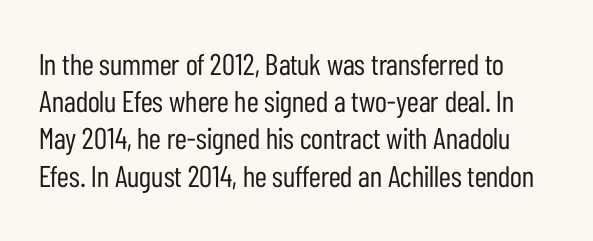
{"serif": "no", "italic": "no", "bold": "no", "weight": "regular", "width": "condensed", "stroke_contrast": "low", "x_height": "medium", "monospaced": "no", "underline": "no", "line_spacing_ratio": 1.24, "letter_spacing": "normal", "letter_spacing_em": 0.0, "glyph_px": 30}
